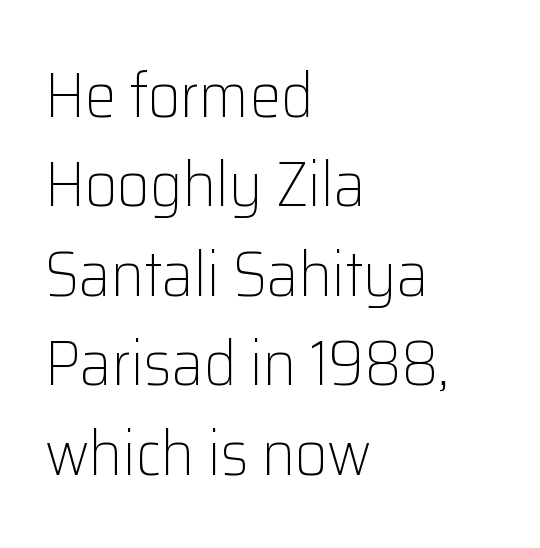
{"serif": "no", "italic": "no", "bold": "no", "weight": "light", "width": "normal", "stroke_contrast": "low", "x_height": "medium", "monospaced": "no", "underline": "no", "align": "left", "line_spacing": "normal", "line_spacing_ratio": 1.42, "letter_spacing": "normal", "letter_spacing_em": 0.0, "glyph_px": 63}
